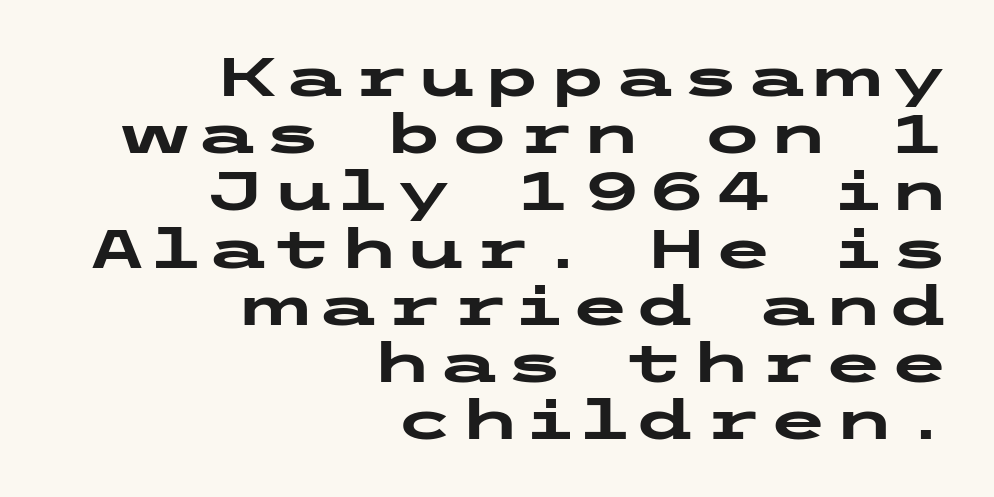
Q: Is the text bold? A: Yes.
Q: Is the text italic (slanted)? A: No, it is upright.
Q: Is the typeface a serif or a sans-serif typeface? A: Sans-serif.
Q: Is the text underlined? A: No.
Q: How is the paragraph aligned? A: Right-aligned.
Q: Is the spacing between lines tight, normal or loose? A: Tight.
Q: Width (condensed, normal, or wide)? A: Wide.
Q: Stroke contrast? A: Low.
Q: x-height? A: Medium.
